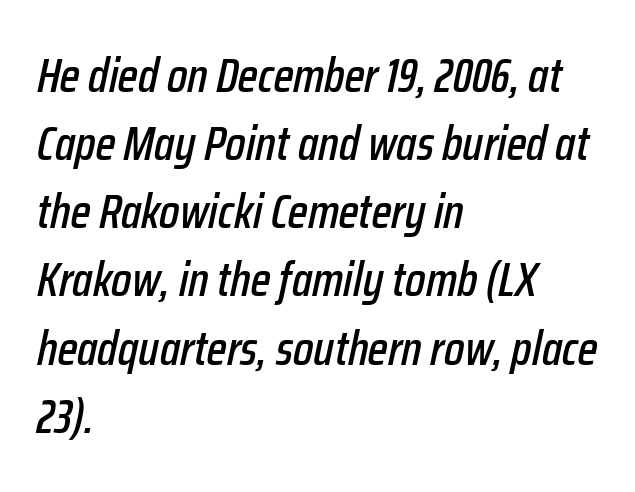
Character widths vary here, with narrow letters taking less room than wide ones. These lines keep a tight, regular rhythm from letter to letter. Characters are canted at an angle relative to the baseline's perpendicular. Horizontal bands of white between lines are of average thickness. If you drew a ruler down the left edge, every line would touch it.
